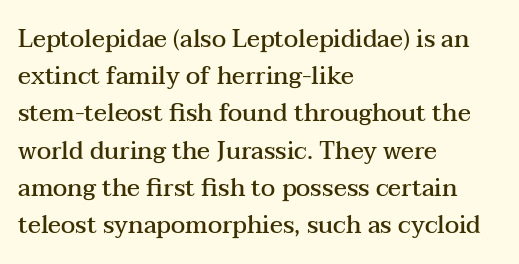
If you measured baseline to baseline, you'd find a middling distance. Summary of weight: moderately heavy, a semibold. Horizontal alignment here is leftward, the default for most running prose. Beneath every word, the page is bare.
